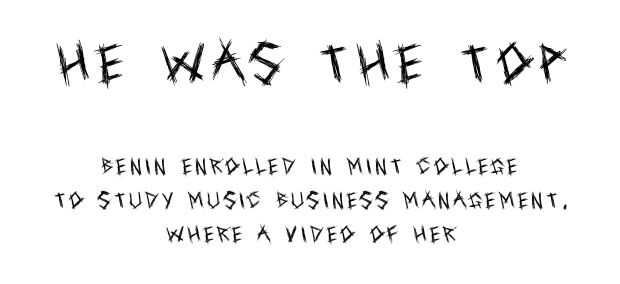
{"serif": "no", "italic": "no", "bold": "no", "weight": "regular", "width": "condensed", "x_height": "large", "monospaced": "no", "underline": "no", "align": "center", "line_spacing_ratio": 1.89, "larger_block": "first", "size_ratio": 2.44, "glyph_px": 44}
